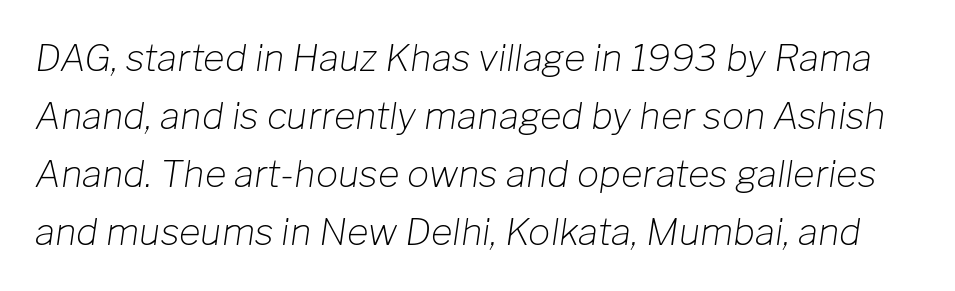
The image shows 37 px light type, italic (leaning right); set normal line spacing (1.57x), normal letter spacing, not underlined; low stroke contrast and a medium x-height.
